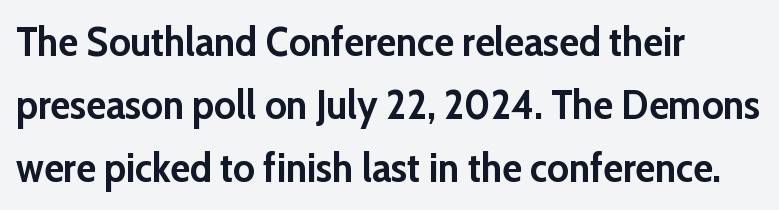
Q: Is the text bold? A: Yes.
Q: Is the text italic (slanted)? A: No, it is upright.
Q: Is the typeface a serif or a sans-serif typeface? A: Sans-serif.
Q: Is the text underlined? A: No.
Q: How is the paragraph aligned? A: Left-aligned.
Q: Is the spacing between letters normal or unusually wide? A: Normal.
Q: Is the spacing between lines tight, normal or loose? A: Normal.
Q: Width (condensed, normal, or wide)? A: Normal.
Q: Stroke contrast? A: Low.
Q: x-height? A: Medium.
Q: Monospaced? A: No.
